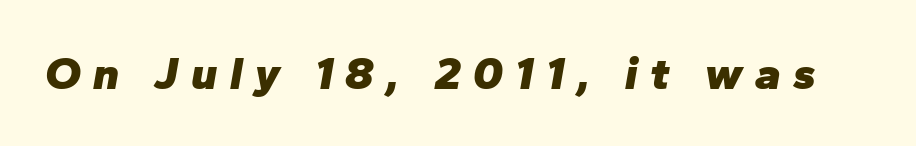
Q: Is the text bold? A: Yes.
Q: Is the text italic (slanted)? A: Yes, it leans right by about 10 degrees.
Q: Is the text underlined? A: No.
Q: Is the spacing between letters normal or unusually wide? A: Unusually wide.
Q: Width (condensed, normal, or wide)? A: Normal.
Q: Stroke contrast? A: Low.
Q: x-height? A: Medium.
Q: Monospaced? A: No.
